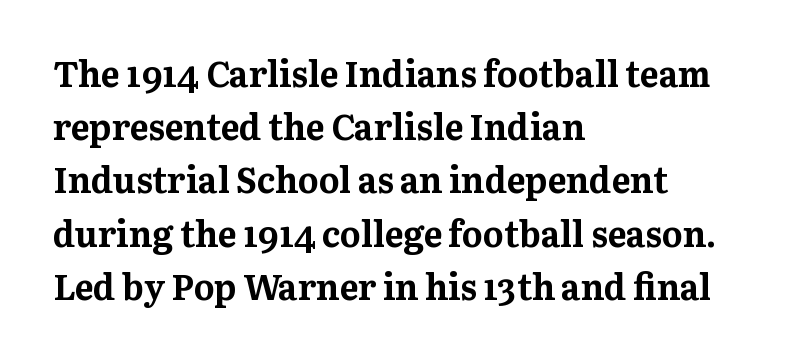
The image shows 35 px bold serif type, upright; set left-aligned, normal line spacing (1.52x), normal letter spacing, not underlined; medium stroke contrast and a medium x-height.
